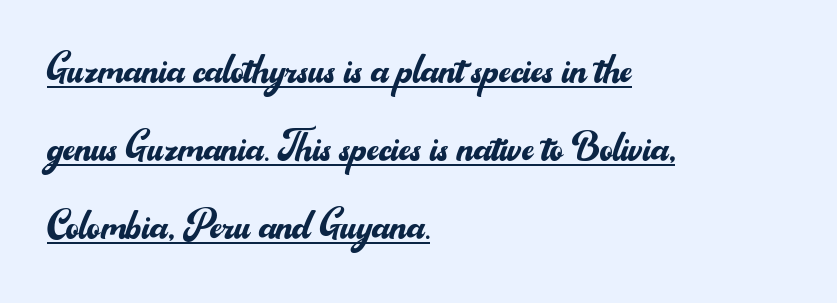
The compositor pushed each line to the left boundary. Tracking value appears to be zero — textbook default spacing. The glyphs are accompanied by a horizontal stroke just below them. The vertical gap from one line to the next is medium. These lines are composed in type without serifs.
